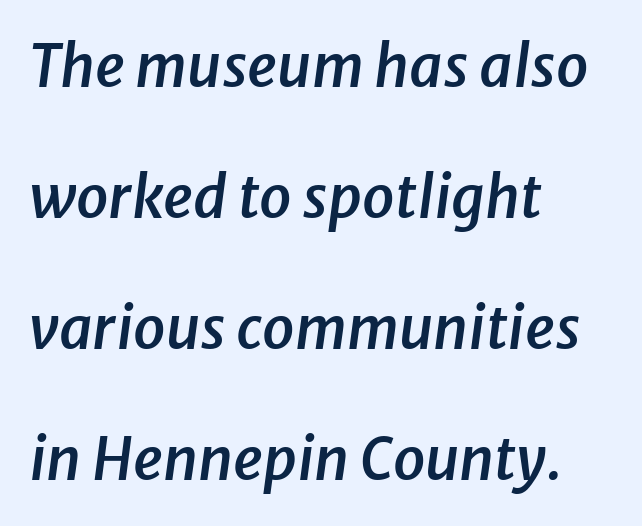
One glance says open: line gaps are wider than usual. The baseline area is clear. Proportional: the letters do not fall into vertical columns. This rendering uses left alignment, leaving the right contour irregular.
